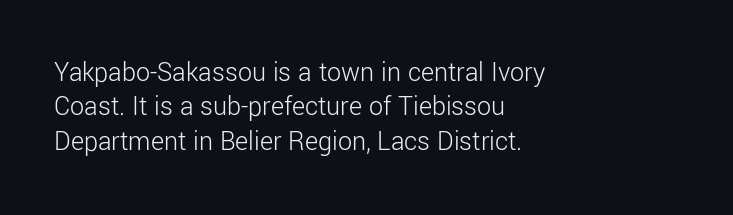
Tracking here is standard; glyphs follow each other at the usual distance. Spacing verdict: proportional, widths tailored to each character. Type style note: lacks serifs. Does the copy run flush right? No — it runs flush left.
